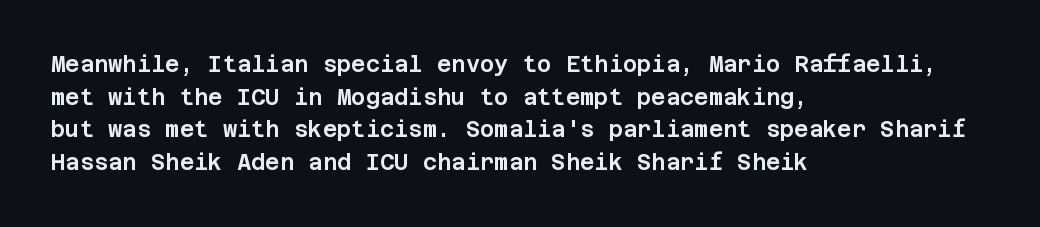
The image shows 22 px text type, upright; set left-aligned, normal line spacing (1.48x), normal letter spacing, not underlined.
